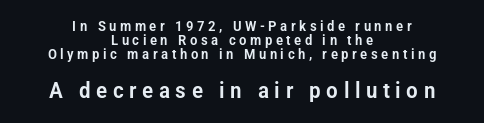
The image shows 22 px text type, upright; set centered, tight line spacing (0.99x), unusually wide letter spacing (+0.25 em), not underlined; the second (bottom) block is 1.57x larger.
